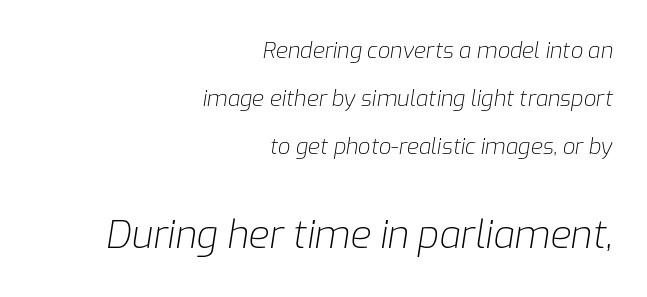
The block sitting lower on the canvas is the one with enlarged characters. The face used here is rendered with its standard letterfit. Varying glyph widths throughout — classic text-font behaviour. Typeset ragged left — the right edge is the straight one. This sample uses an oblique cut, with every glyph tilted off the vertical. Check the space under the baseline: it is left empty.
